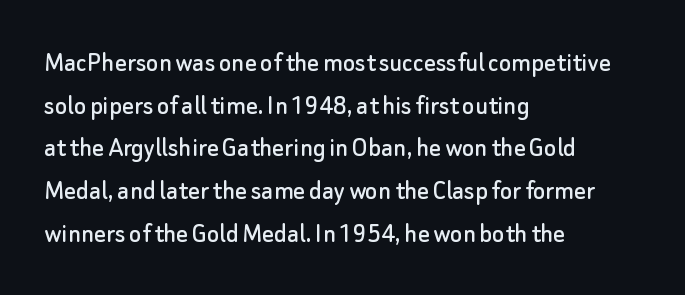
The image shows 29 px sans-serif type, upright; set left-aligned, normal line spacing (1.47x), normal letter spacing, not underlined; low stroke contrast and a small x-height.
